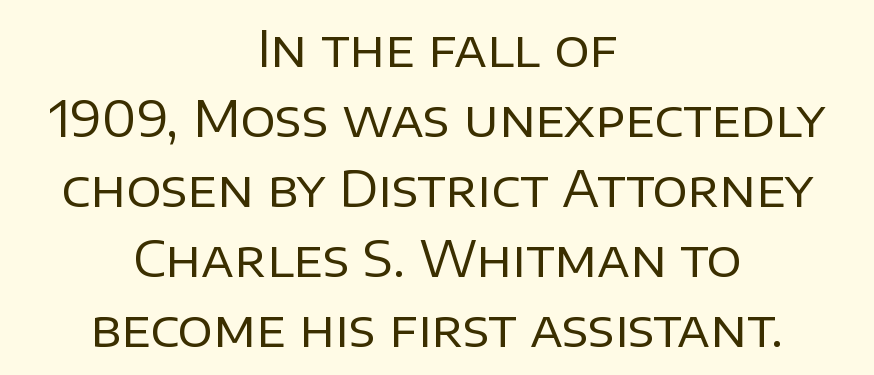
{"serif": "no", "italic": "no", "bold": "no", "weight": "regular", "width": "normal", "stroke_contrast": "low", "x_height": "large", "monospaced": "no", "underline": "no", "align": "center", "line_spacing": "normal", "line_spacing_ratio": 1.43, "letter_spacing": "normal", "letter_spacing_em": 0.0, "glyph_px": 49}
